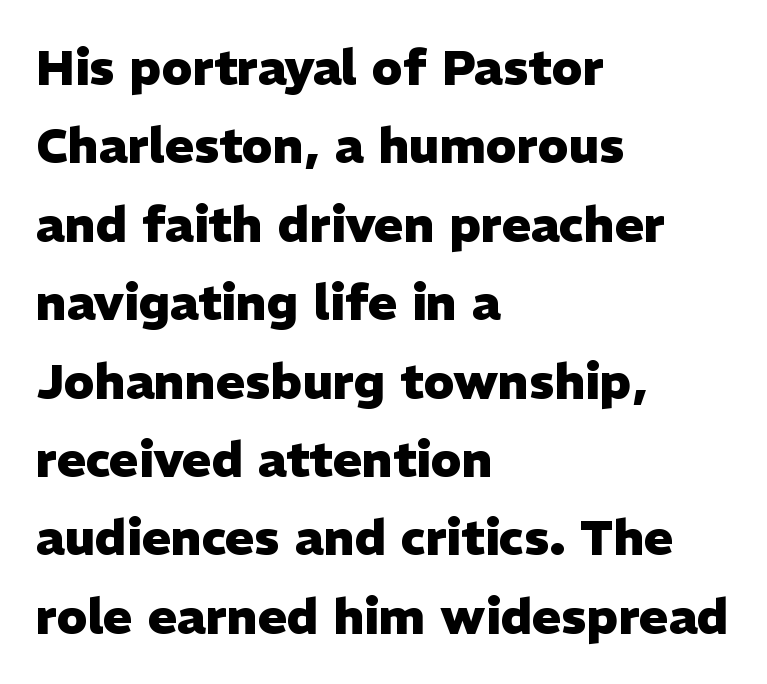
Q: Is the text bold? A: Yes.
Q: Is the text italic (slanted)? A: No, it is upright.
Q: Is the typeface a serif or a sans-serif typeface? A: Sans-serif.
Q: Is the text underlined? A: No.
Q: How is the paragraph aligned? A: Left-aligned.
Q: Is the spacing between letters normal or unusually wide? A: Normal.
Q: Is the spacing between lines tight, normal or loose? A: Normal.
Q: Width (condensed, normal, or wide)? A: Normal.
Q: Stroke contrast? A: Low.
Q: x-height? A: Medium.
Q: Monospaced? A: No.
